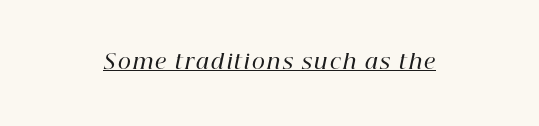
The image shows 20 px text type, italic (leaning right); set underlined.
